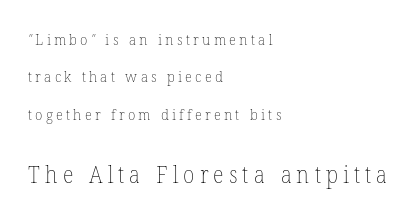
You get the small type first, then a jump to larger type. Is the letter spacing exaggerated? Yes — the characters are pushed far apart. Casual observation: everything's shoved over to the left. The gap between lines stays unmarked.
